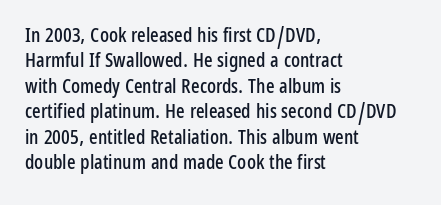
Layout note: lines flush left. The zone under the glyphs is completely vacant. The gaps between neighbouring characters are ordinary and unremarkable. Ascenders rise straight up at ninety degrees. Leading matches the norm, producing a regular column.
